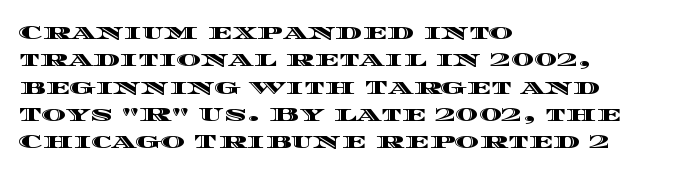
Q: Is the text italic (slanted)? A: No, it is upright.
Q: Is the text underlined? A: No.
Q: How is the paragraph aligned? A: Left-aligned.
Q: Is the spacing between letters normal or unusually wide? A: Normal.
Q: Is the spacing between lines tight, normal or loose? A: Normal.
